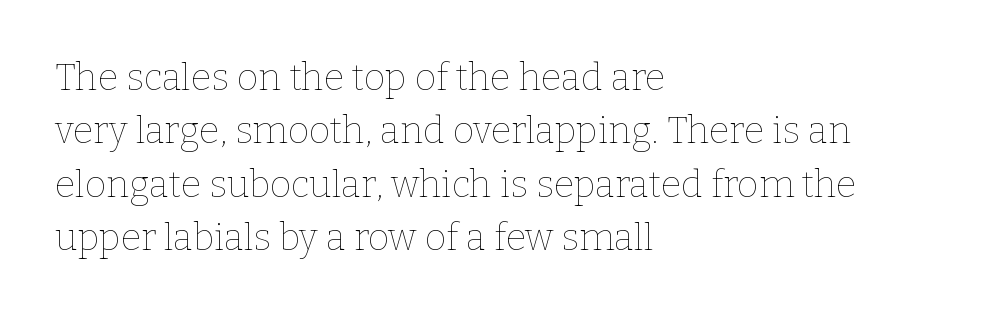
The image shows 37 px thin type, upright; set left-aligned, normal line spacing (1.44x), normal letter spacing, not underlined; low stroke contrast and a medium x-height.
